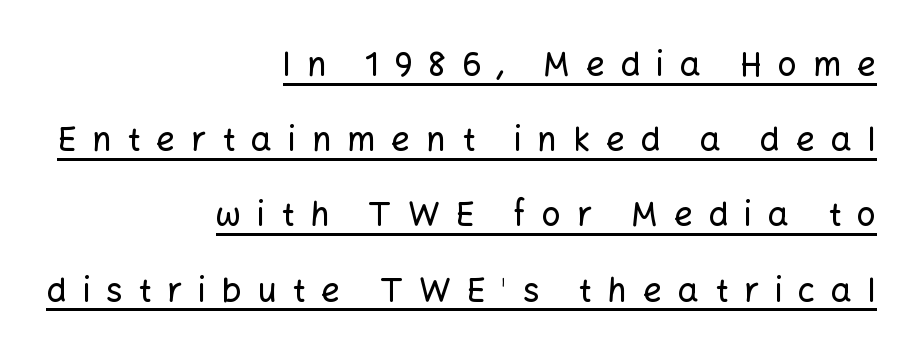
The axis of the letterforms is exactly vertical. The typesetter has applied underlining to the passage shown. You could not count columns in this text — the font is proportionally spaced. Between one letter and the next there's a generous, obvious gap. No feet cap the strokes, marking this as sans-serif type. Caption: multi-line text, flush right, ragged left.
